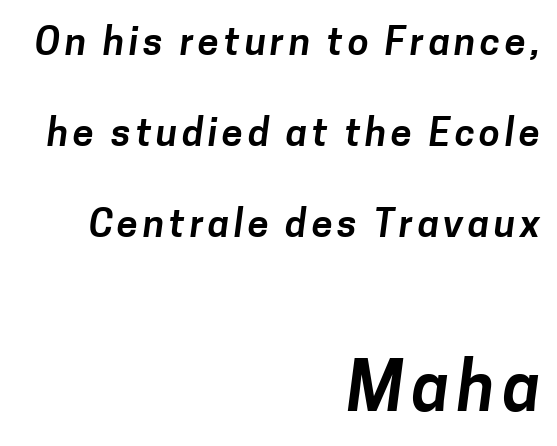
Q: Is the typeface a serif or a sans-serif typeface? A: Sans-serif.
Q: Is the text underlined? A: No.
Q: How is the paragraph aligned? A: Right-aligned.
Q: Is the spacing between lines tight, normal or loose? A: Loose.
Q: Which block of text is set in a larger size, the first (top) or the second (bottom)? A: The second (bottom) one.
Q: Width (condensed, normal, or wide)? A: Normal.
Q: Stroke contrast? A: Low.
Q: x-height? A: Medium.
Q: Monospaced? A: No.
